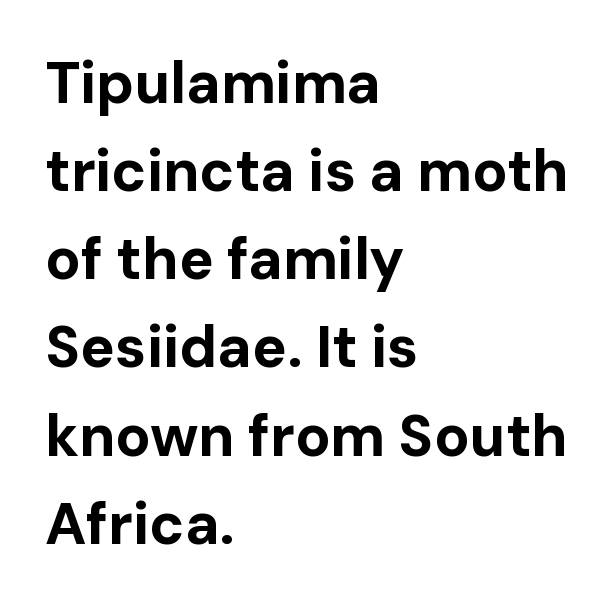
Q: Is the text bold? A: Yes.
Q: Is the text italic (slanted)? A: No, it is upright.
Q: Is the typeface a serif or a sans-serif typeface? A: Sans-serif.
Q: Is the text underlined? A: No.
Q: How is the paragraph aligned? A: Left-aligned.
Q: Is the spacing between letters normal or unusually wide? A: Normal.
Q: Is the spacing between lines tight, normal or loose? A: Normal.
Q: Width (condensed, normal, or wide)? A: Normal.
Q: Stroke contrast? A: Low.
Q: x-height? A: Medium.
Q: Monospaced? A: No.
